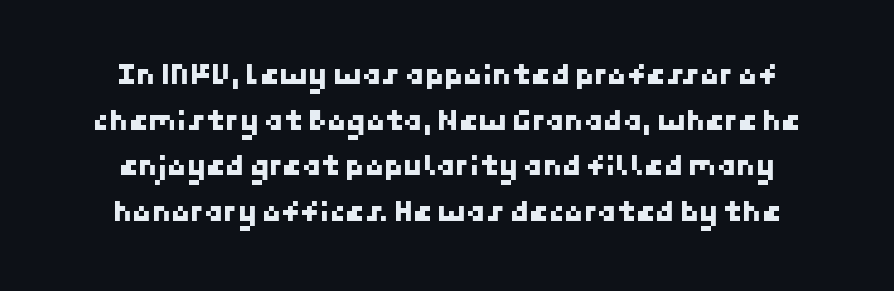
Q: Is the typeface a serif or a sans-serif typeface? A: Sans-serif.
Q: Is the text underlined? A: No.
Q: How is the paragraph aligned? A: Centered.
Q: Is the spacing between letters normal or unusually wide? A: Normal.
Q: Is the spacing between lines tight, normal or loose? A: Normal.
Q: Width (condensed, normal, or wide)? A: Normal.
Q: Stroke contrast? A: Low.
Q: x-height? A: Medium.
